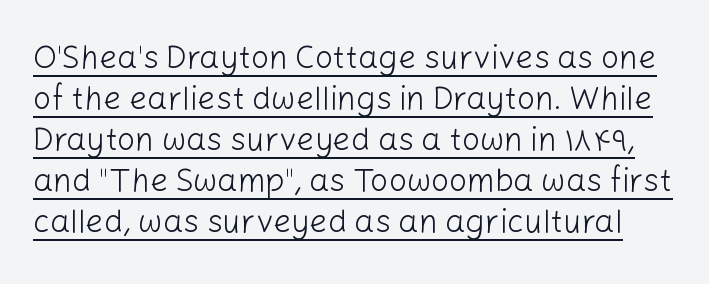
The passage shown is underscored from start to finish. You could not count columns in this text — the font is proportionally spaced. This sample uses an upright cut, with every glyph sitting square on the baseline. Type style note: lacks serifs. Standard letterfit; no display-style spreading of the glyphs. Leading matches the norm, producing a regular column.
